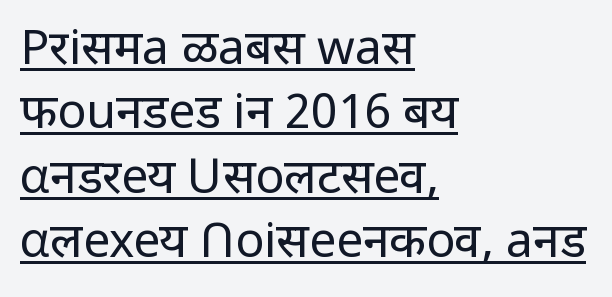
The type sits square on the baseline with zero lean. Is this a sans? Yes — the strokes have no serifs. The lines sit at an ordinary, default distance from one another. Spacing between characters is what you'd get straight out of the box. The typesetter chose a ragged-right arrangement here. The words here are underlined.
